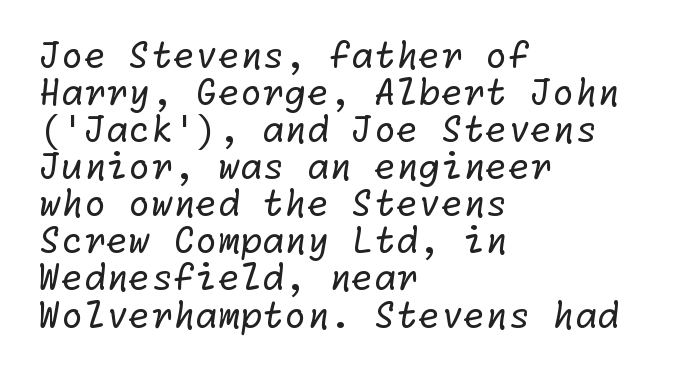
These lines are composed in type without serifs. The string is rendered with underlining switched off. The passage shown stacks its lines with hardly any gap. Weight class: somewhere from thin through regular.
